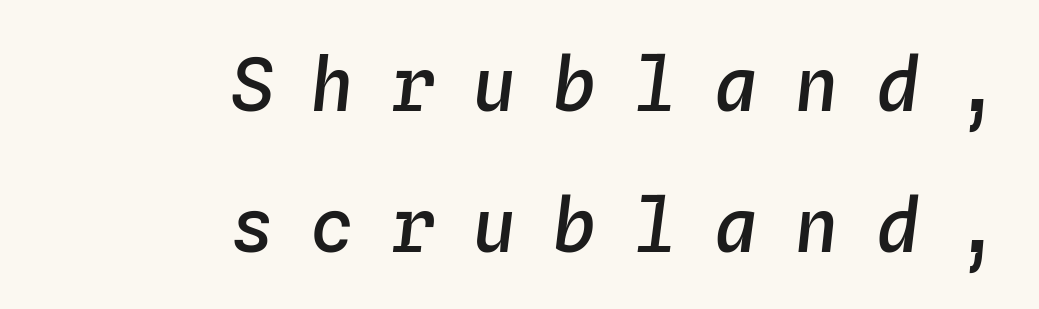
{"italic": "yes", "lean": "right", "slant_degrees": 4, "bold": "semi", "weight": "semibold", "width": "normal", "stroke_contrast": "low", "x_height": "medium", "monospaced": "yes", "underline": "no", "align": "right", "line_spacing": "loose", "line_spacing_ratio": 1.9, "letter_spacing": "wide", "letter_spacing_em": 0.49, "glyph_px": 74}
